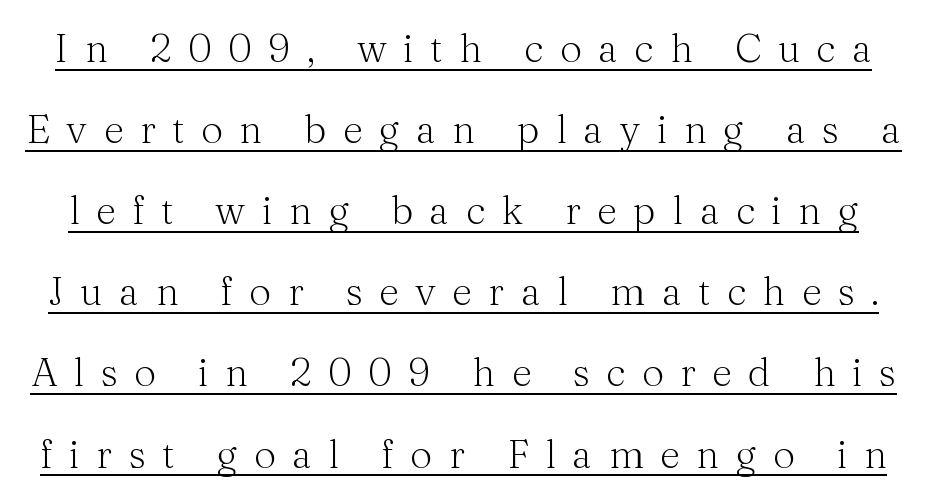
Q: Is the text bold? A: No.
Q: Is the text italic (slanted)? A: No, it is upright.
Q: Is the typeface a serif or a sans-serif typeface? A: Serif.
Q: Is the text underlined? A: Yes.
Q: Is the spacing between letters normal or unusually wide? A: Unusually wide.
Q: Is the spacing between lines tight, normal or loose? A: Loose.
Q: Width (condensed, normal, or wide)? A: Normal.
Q: Stroke contrast? A: Medium.
Q: x-height? A: Medium.
Q: Monospaced? A: No.
